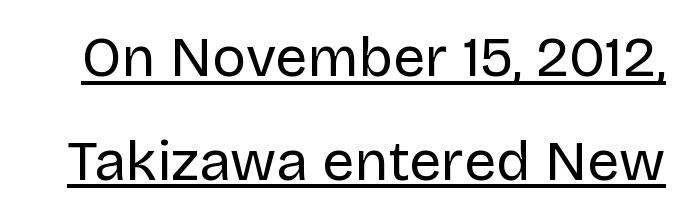
Q: Is the text bold? A: No.
Q: Is the text italic (slanted)? A: No, it is upright.
Q: Is the typeface a serif or a sans-serif typeface? A: Sans-serif.
Q: Is the text underlined? A: Yes.
Q: Is the spacing between letters normal or unusually wide? A: Normal.
Q: Width (condensed, normal, or wide)? A: Normal.
Q: Stroke contrast? A: Low.
Q: x-height? A: Large.
Q: Monospaced? A: No.
